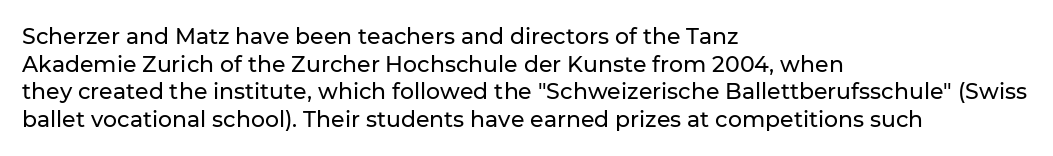
The image shows 22 px text type, upright; set left-aligned, normal line spacing (1.26x), normal letter spacing, not underlined.
